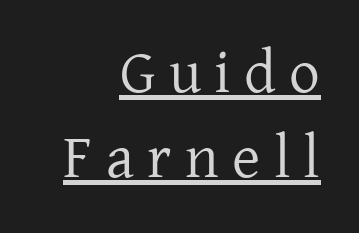
The image shows 61 px regular-weight serif type, upright; set right-aligned, normal line spacing (1.39x), unusually wide letter spacing (+0.22 em), underlined; low stroke contrast and a medium x-height.
